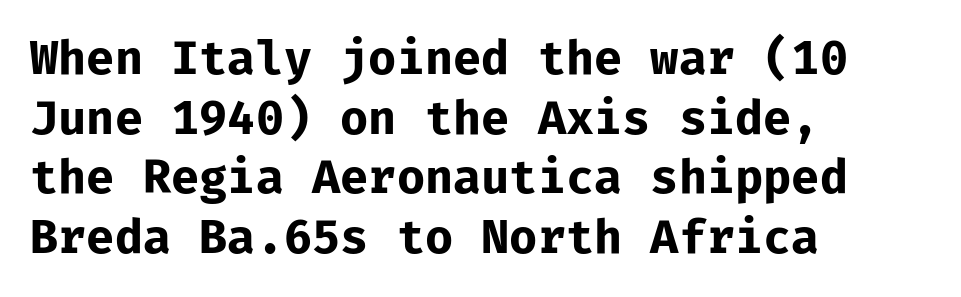
Normally led — the rows are evenly, conventionally spaced. A student would call this left alignment; a typographer would say flush left, rag right. Each glyph is drawn with heavy, bold strokes. The rendering uses typewriter-style spacing with identical character cells. These lines are composed in type without serifs. A roman cut, with each character standing at attention.
